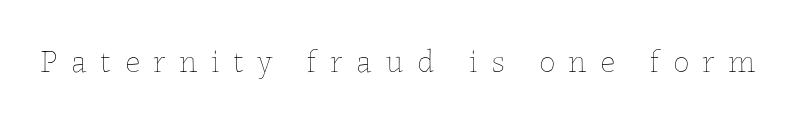
Nobody drew a line under any word here. Here the designer chose a conventional face with non-uniform glyph widths. Characters follow at a spacing far wider than the type designer built in. Unlike italic type, these characters show no tilt at all. Weight: regular or lighter.
